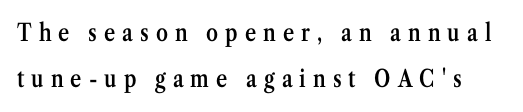
Q: Is the text bold? A: Semi-bold.
Q: Is the text italic (slanted)? A: No, it is upright.
Q: Is the text underlined? A: No.
Q: Is the spacing between letters normal or unusually wide? A: Unusually wide.
Q: Is the spacing between lines tight, normal or loose? A: Loose.
